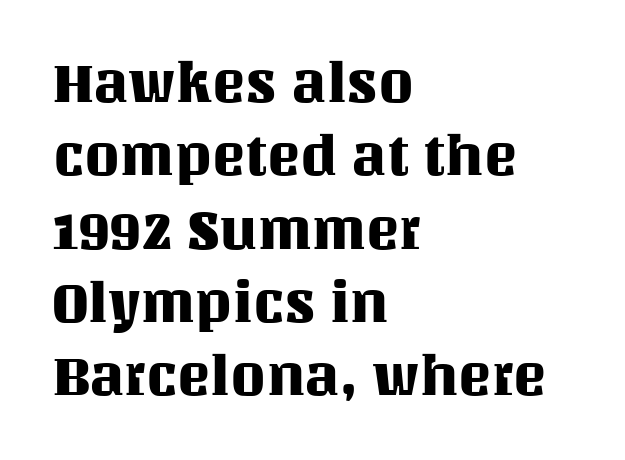
Spacing verdict: proportional, widths tailored to each character. If you drew a ruler down the left edge, every line would touch it. Baseline-to-baseline distance is the conventional proportion of letter height. The gaps between neighbouring characters are ordinary and unremarkable. The letters stand upright; this is a roman face.
